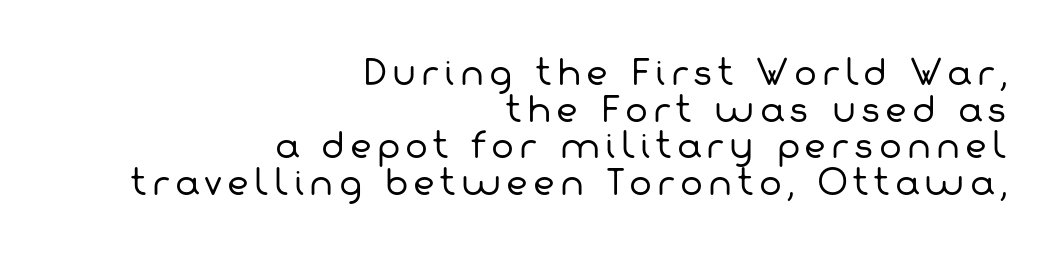
{"serif": "no", "bold": "no", "weight": "regular", "width": "normal", "stroke_contrast": "low", "x_height": "medium", "monospaced": "no", "underline": "no", "align": "right", "line_spacing": "tight", "line_spacing_ratio": 1.08, "glyph_px": 34}
